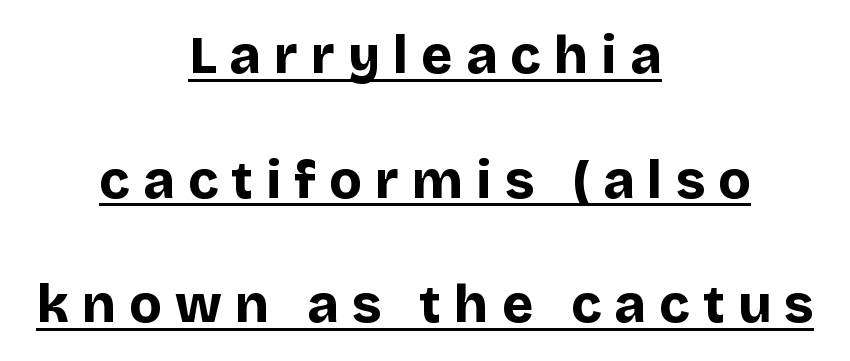
The space between consecutive lines is lavish. These words are printed bold, with thick strokes throughout. A typesetter would call this proportional, since set widths differ per character. A typesetter would call this heavily tracked-out type. Are there feet on the stems? There aren't — it's a sans. The lettering stays uniformly vertical, giving the passage a roman look.
